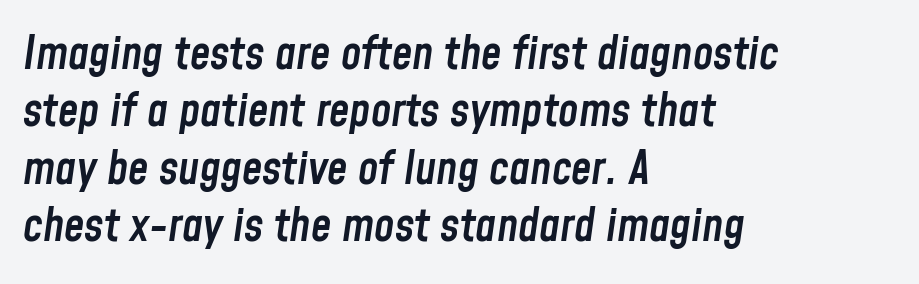
Q: Is the text bold? A: Semi-bold.
Q: Is the text italic (slanted)? A: Yes, it leans right by about 8 degrees.
Q: Is the text underlined? A: No.
Q: How is the paragraph aligned? A: Left-aligned.
Q: Is the spacing between letters normal or unusually wide? A: Normal.
Q: Is the spacing between lines tight, normal or loose? A: Normal.
Q: Width (condensed, normal, or wide)? A: Condensed.
Q: Stroke contrast? A: Low.
Q: x-height? A: Medium.
Q: Monospaced? A: No.
